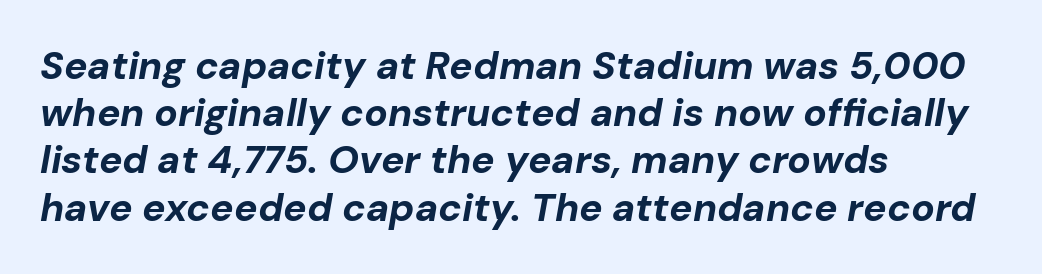
The image shows 39 px bold type, italic (leaning right); set left-aligned, line spacing 1.21x, normal letter spacing, not underlined; low stroke contrast and a medium x-height.
